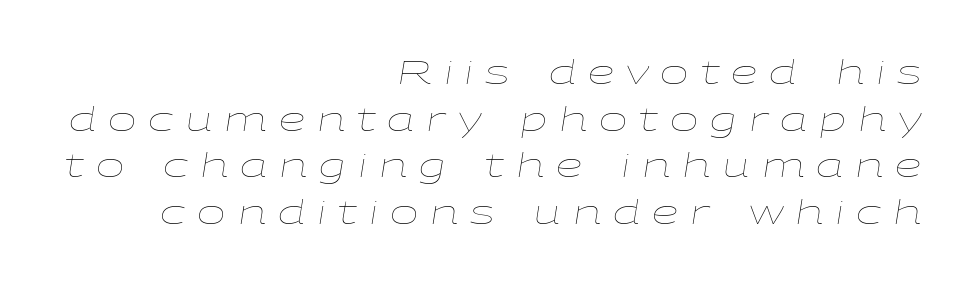
Display-style spreading of the glyphs; the letterfit is very open. Heaviness? Minimal to ordinary, like unemphasized prose. These lines are rendered in a variable-pitch font. Normally led — the rows are evenly, conventionally spaced. Is the type slanted? Yes — the strokes lean at a clear angle.
